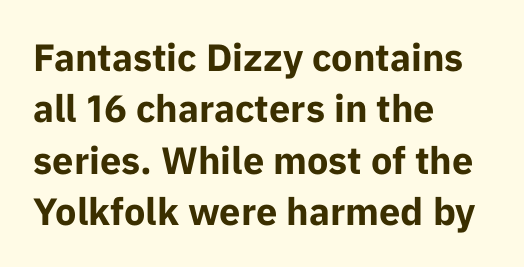
The image shows 38 px bold sans-serif type, upright; set left-aligned, normal line spacing (1.35x), normal letter spacing, not underlined; low stroke contrast and a medium x-height.
